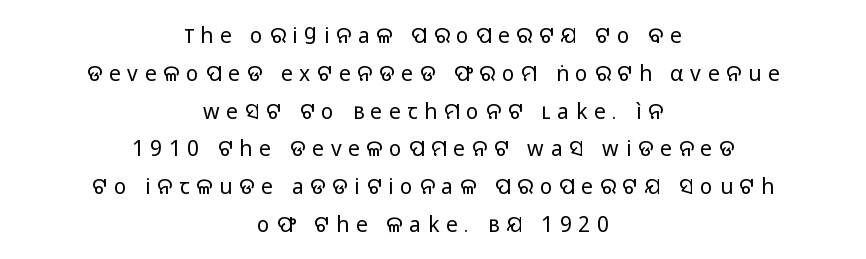
The image shows 21 px text type, upright; set centered, line spacing 1.8x, unusually wide letter spacing (+0.32 em), not underlined.
